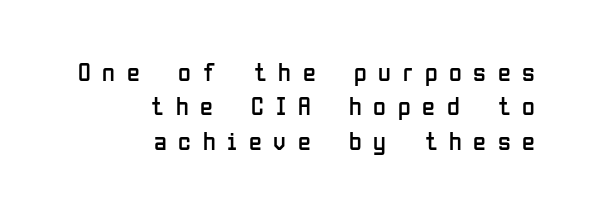
Is the block centered? No — it sits flush against the right margin. Loose tracking; the words dissolve into strings of separated letters. Counters stay open thanks to moderate or lighter strokes. Rule under the text: the space is simply empty. A normal amount of white space separates one row of letters from the next.
